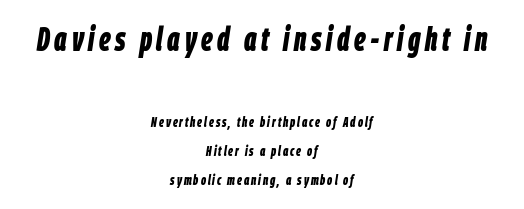
The image shows 33 px bold, condensed type, italic (leaning right); set centered, loose line spacing (2.06x), not underlined; the first (top) block is 2.36x larger; low stroke contrast and a large x-height.
